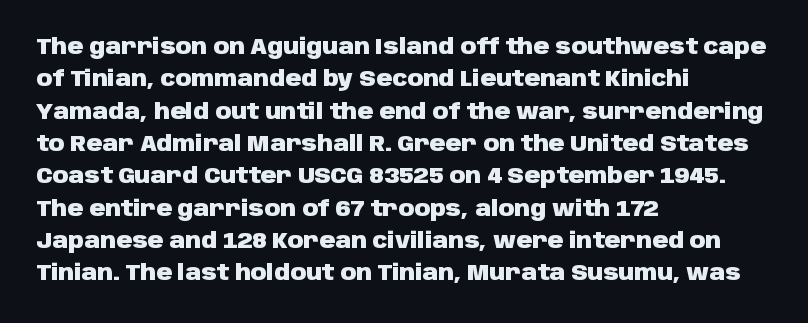
Q: Is the text bold? A: Yes.
Q: Is the text italic (slanted)? A: No, it is upright.
Q: Is the text underlined? A: No.
Q: How is the paragraph aligned? A: Left-aligned.
Q: Is the spacing between letters normal or unusually wide? A: Normal.
Q: Is the spacing between lines tight, normal or loose? A: Normal.
